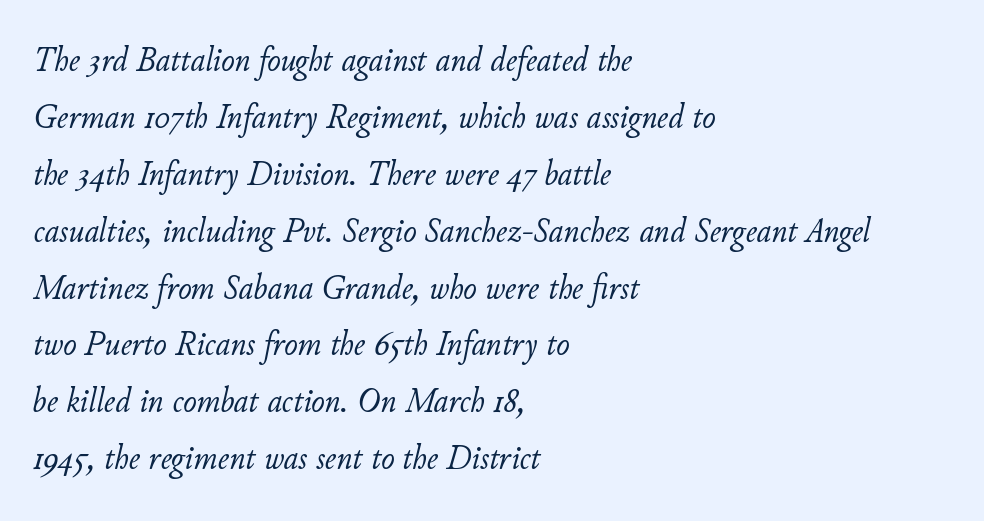
{"italic": "yes", "lean": "right", "slant_degrees": 11, "bold": "no", "weight": "light", "width": "normal", "stroke_contrast": "low", "x_height": "small", "monospaced": "no", "underline": "no", "align": "left", "line_spacing": "normal", "line_spacing_ratio": 1.58, "letter_spacing": "normal", "letter_spacing_em": 0.0, "glyph_px": 36}
